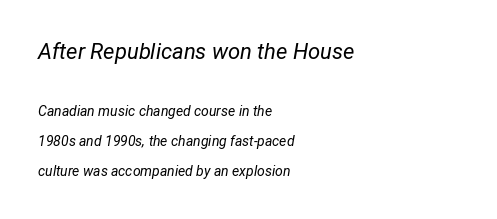
{"italic": "yes", "lean": "right", "slant_degrees": 12, "bold": "no", "underline": "no", "align": "left", "line_spacing": "loose", "line_spacing_ratio": 2.15, "letter_spacing": "normal", "letter_spacing_em": 0.0, "larger_block": "first", "size_ratio": 1.57, "glyph_px": 22}
